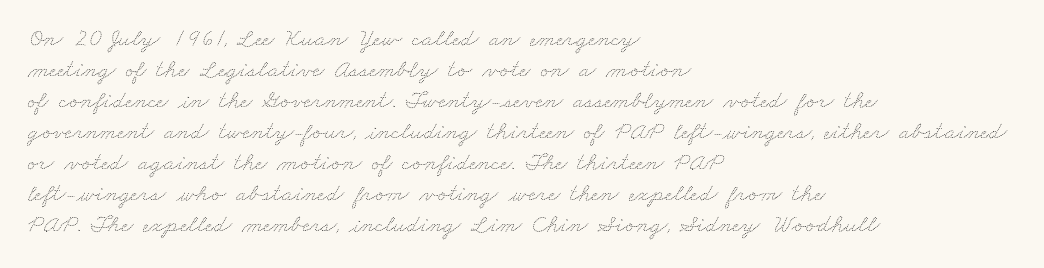
The space directly below the letters is spotless. Layout note: lines flush left. Weight: not bold — regular or lighter. Look at the tracking — it's just the regular setting, nothing added.
